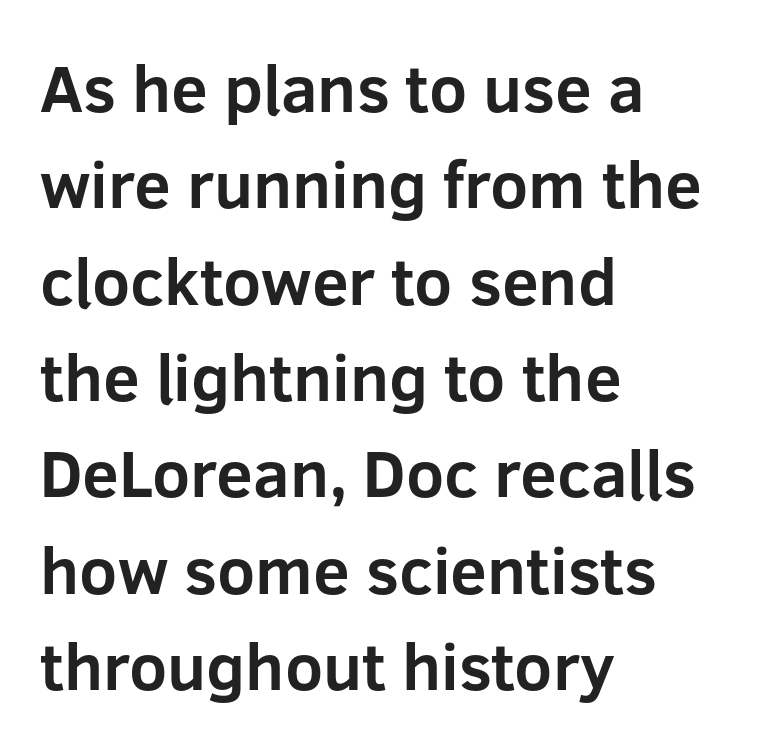
Q: Is the text bold? A: Yes.
Q: Is the text italic (slanted)? A: No, it is upright.
Q: Is the typeface a serif or a sans-serif typeface? A: Sans-serif.
Q: Is the text underlined? A: No.
Q: How is the paragraph aligned? A: Left-aligned.
Q: Is the spacing between letters normal or unusually wide? A: Normal.
Q: Is the spacing between lines tight, normal or loose? A: Normal.
Q: Width (condensed, normal, or wide)? A: Normal.
Q: Stroke contrast? A: Low.
Q: x-height? A: Medium.
Q: Monospaced? A: No.
